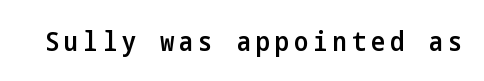
{"italic": "no", "bold": "semi", "underline": "no", "glyph_px": 27}
